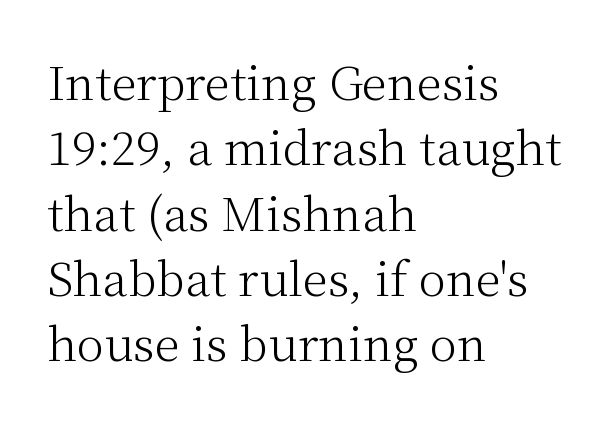
{"serif": "yes", "italic": "no", "bold": "no", "weight": "light", "width": "normal", "stroke_contrast": "medium", "x_height": "medium", "monospaced": "no", "underline": "no", "align": "left", "line_spacing": "normal", "line_spacing_ratio": 1.42, "letter_spacing": "normal", "letter_spacing_em": 0.0, "glyph_px": 46}
